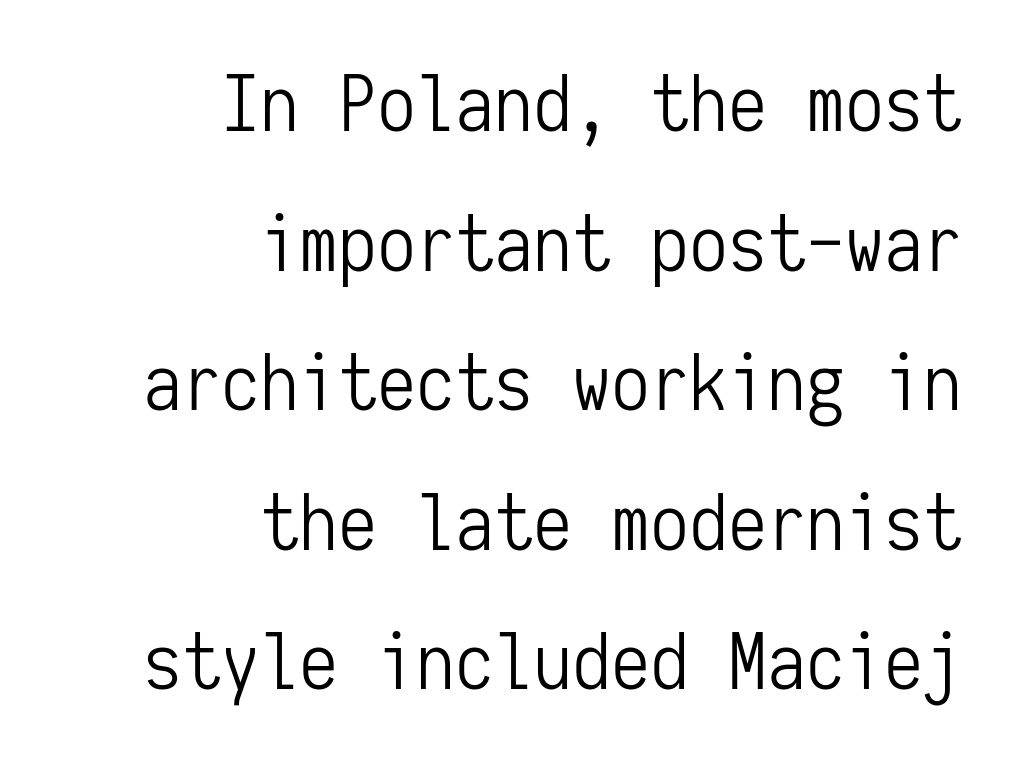
The image shows 78 px light, condensed sans-serif type, upright, monospaced; set right-aligned, line spacing 1.79x, normal letter spacing, not underlined; low stroke contrast and a medium x-height.
